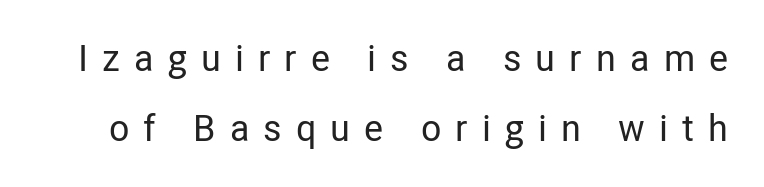
The face used here is a sans, in the tradition of grotesques and geometrics. Spacing between characters has been opened up far beyond the box default. A typesetter would call this proportional, since set widths differ per character. Tall strokes in this sample are plumb rather than angled. Bare-footed words on every line.
